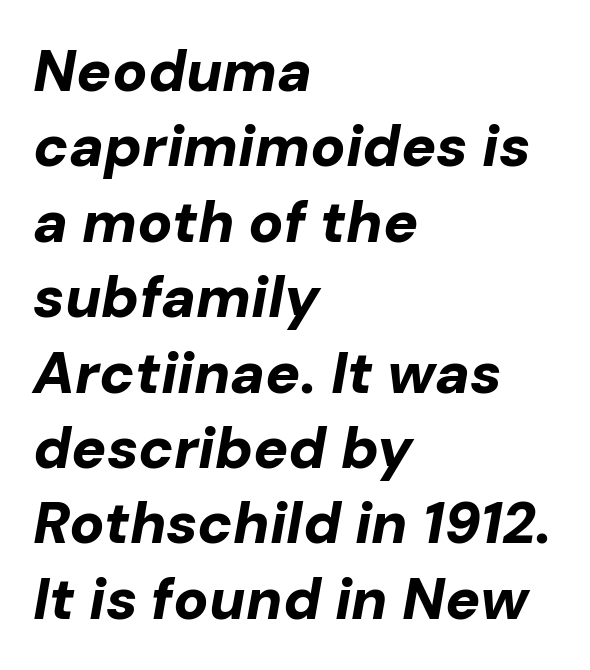
Italic? Definitely — the glyphs are oblique. These lines are rendered in a variable-pitch font. Casual observation: everything's shoved over to the left. As a designer I'd log this as weight 700, bold.
